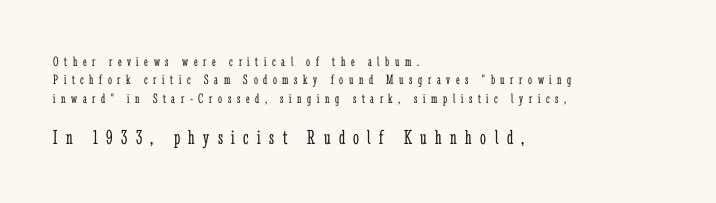
Q: Is the text bold? A: No.
Q: Is the text italic (slanted)? A: No, it is upright.
Q: Is the text underlined? A: No.
Q: How is the paragraph aligned? A: Left-aligned.
Q: Is the spacing between letters normal or unusually wide? A: Unusually wide.
Q: Is the spacing between lines tight, normal or loose? A: Normal.
Q: Which block of text is set in a larger size, the first (top) or the second (bottom)? A: The second (bottom) one.
